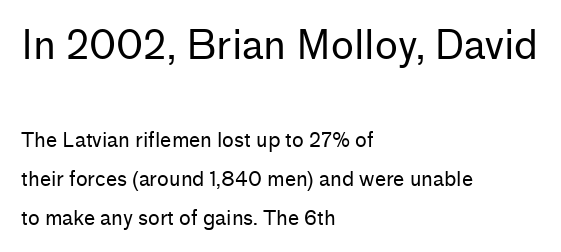
{"serif": "no", "italic": "no", "bold": "no", "weight": "regular", "width": "normal", "stroke_contrast": "low", "x_height": "medium", "monospaced": "no", "underline": "no", "align": "left", "line_spacing": "loose", "line_spacing_ratio": 1.93, "letter_spacing": "normal", "letter_spacing_em": 0.0, "larger_block": "first", "size_ratio": 1.95, "glyph_px": 39}
